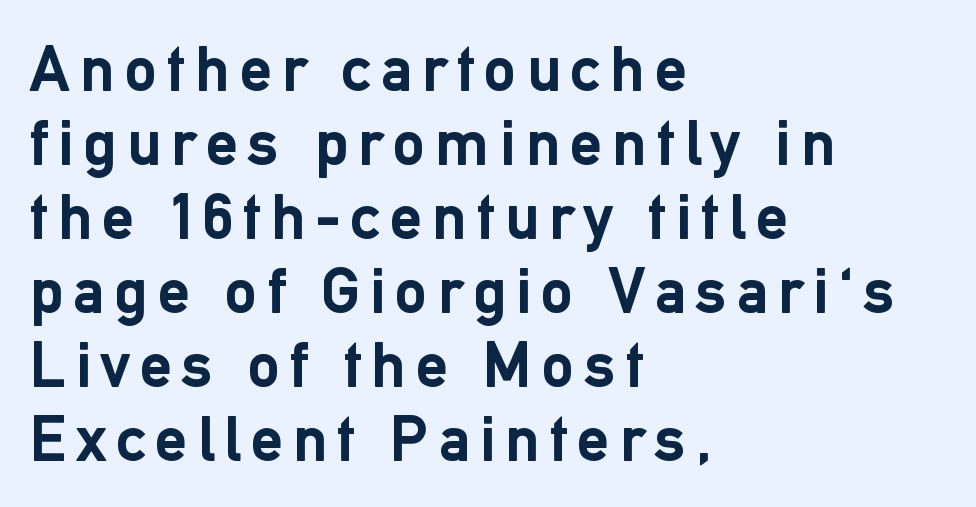
A roman cut, with each character standing at attention. The passage shown is typed in a proportional face where columns would drift. Cramped leading. The glyphs are unaccompanied by any horizontal stroke below them.
